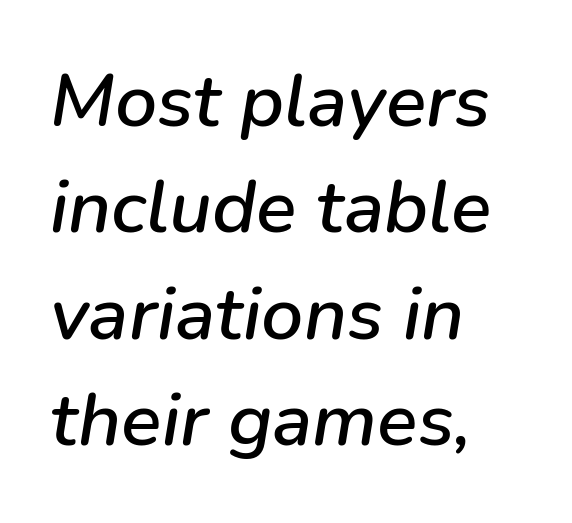
The image shows 75 px text type, italic (leaning right); set left-aligned, normal line spacing (1.42x), normal letter spacing, not underlined; low stroke contrast and a medium x-height.
